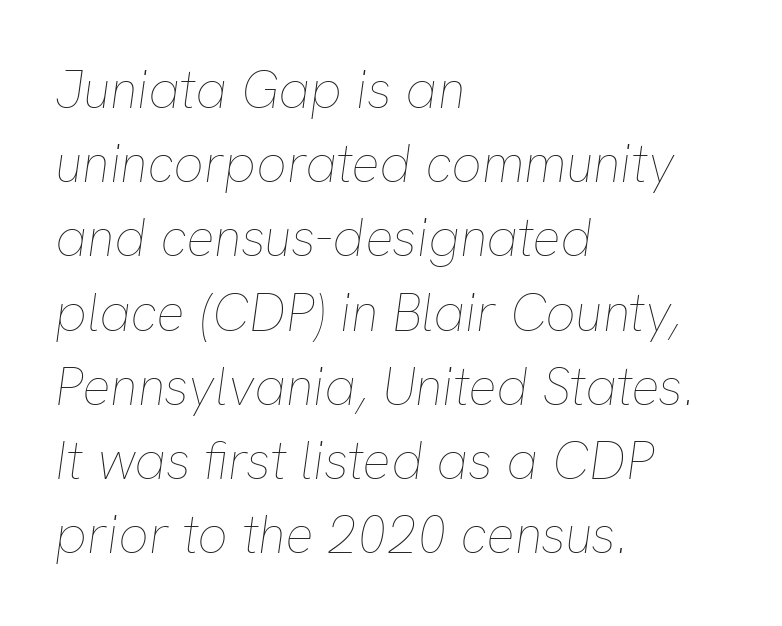
Q: Is the text bold? A: No.
Q: Is the text italic (slanted)? A: Yes, it leans right by about 8 degrees.
Q: Is the text underlined? A: No.
Q: How is the paragraph aligned? A: Left-aligned.
Q: Is the spacing between letters normal or unusually wide? A: Normal.
Q: Is the spacing between lines tight, normal or loose? A: Normal.
Q: Width (condensed, normal, or wide)? A: Normal.
Q: Stroke contrast? A: Low.
Q: x-height? A: Medium.
Q: Monospaced? A: No.
